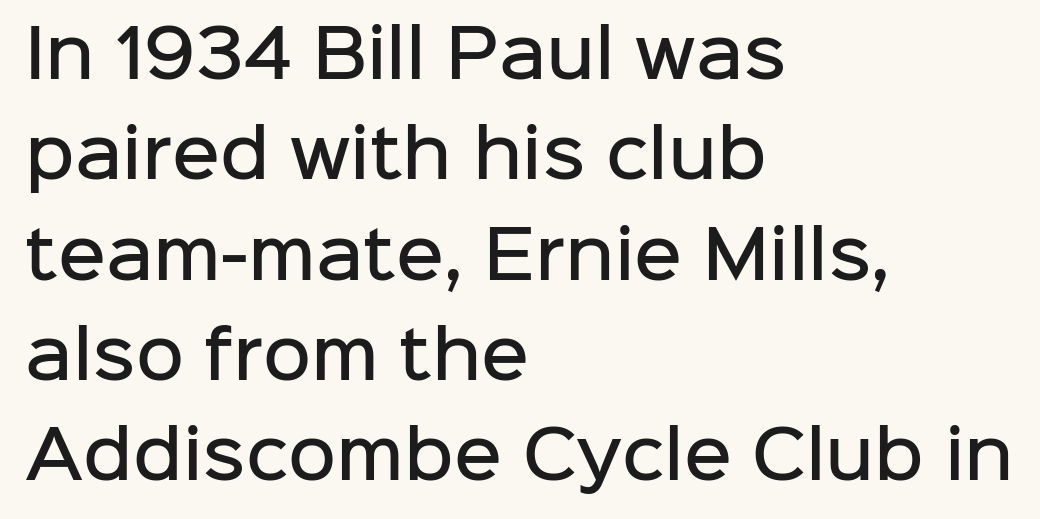
{"serif": "no", "italic": "no", "bold": "semi", "weight": "semibold", "width": "normal", "stroke_contrast": "low", "x_height": "medium", "monospaced": "no", "underline": "no", "align": "left", "line_spacing": "normal", "line_spacing_ratio": 1.52, "letter_spacing": "normal", "letter_spacing_em": 0.0, "glyph_px": 66}
